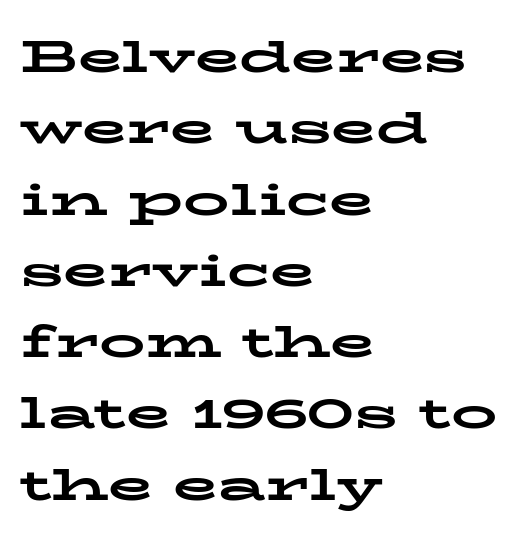
Is this a sans? No — the strokes have serifs. Typesetter's note: full bold, strokes at maximum text heaviness. The rendering anchors every line to the left-hand side. No extra tracking has been applied to these lines.
